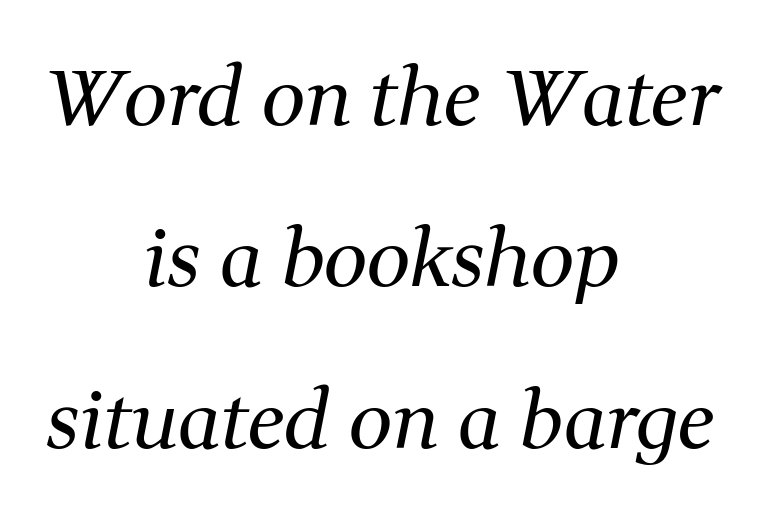
{"serif": "yes", "italic": "yes", "lean": "right", "slant_degrees": 11, "bold": "no", "weight": "regular", "width": "normal", "stroke_contrast": "medium", "x_height": "medium", "monospaced": "no", "underline": "no", "align": "center", "line_spacing": "loose", "line_spacing_ratio": 2.07, "letter_spacing": "normal", "letter_spacing_em": 0.0, "glyph_px": 78}
